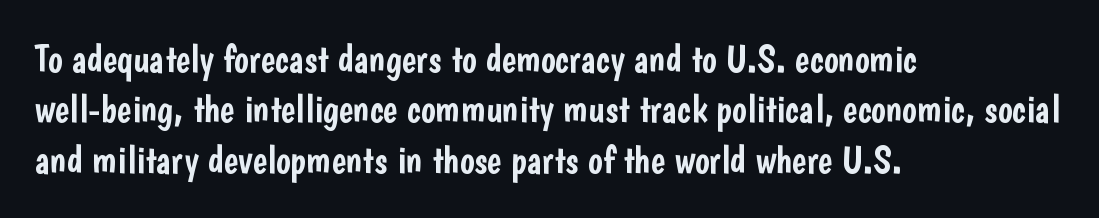
Q: Is the text italic (slanted)? A: No, it is upright.
Q: Is the typeface a serif or a sans-serif typeface? A: Sans-serif.
Q: Is the text underlined? A: No.
Q: How is the paragraph aligned? A: Left-aligned.
Q: Is the spacing between letters normal or unusually wide? A: Normal.
Q: Is the spacing between lines tight, normal or loose? A: Normal.
Q: Width (condensed, normal, or wide)? A: Condensed.
Q: Stroke contrast? A: Low.
Q: x-height? A: Medium.
Q: Monospaced? A: No.
